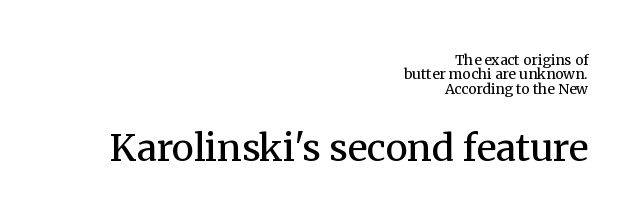
The face used here is rendered with its standard letterfit. Stem width sits at or under what a default text font uses. The typeface chosen for these lines features serifs. The glyphs are unaccompanied by any horizontal stroke below them. The paragraph shown leans on its right margin. Rendered with straight, roman letterforms.
